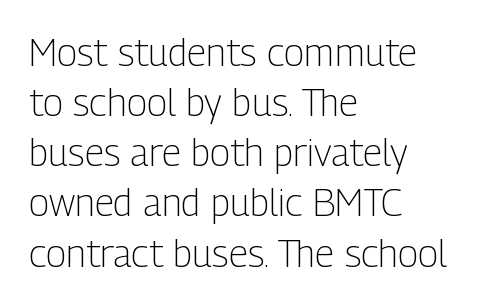
{"serif": "no", "italic": "no", "bold": "no", "weight": "light", "width": "condensed", "stroke_contrast": "low", "x_height": "medium", "monospaced": "no", "underline": "no", "align": "left", "line_spacing": "normal", "line_spacing_ratio": 1.32, "letter_spacing": "normal", "letter_spacing_em": 0.0, "glyph_px": 38}
